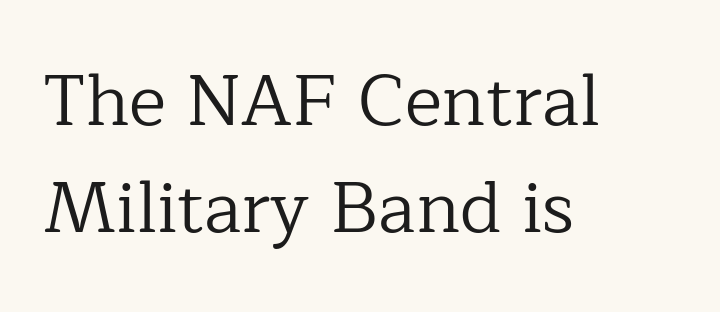
Q: Is the text bold? A: No.
Q: Is the text italic (slanted)? A: No, it is upright.
Q: Is the typeface a serif or a sans-serif typeface? A: Serif.
Q: Is the text underlined? A: No.
Q: How is the paragraph aligned? A: Left-aligned.
Q: Is the spacing between letters normal or unusually wide? A: Normal.
Q: Is the spacing between lines tight, normal or loose? A: Normal.
Q: Width (condensed, normal, or wide)? A: Normal.
Q: Stroke contrast? A: Low.
Q: x-height? A: Medium.
Q: Monospaced? A: No.
